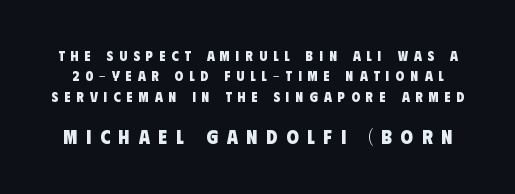
The image shows 20 px bold type; set normal line spacing (1.45x), unusually wide letter spacing (+0.44 em), not underlined; the second (bottom) block is 1.43x larger.
